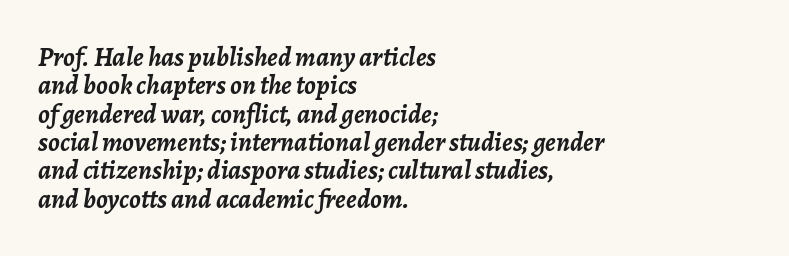
Heavy, bold letterforms. These lines stack with their left ends in a neat column. The foot of each line stays bare and open. In terms of posture, this sample is oblique.
